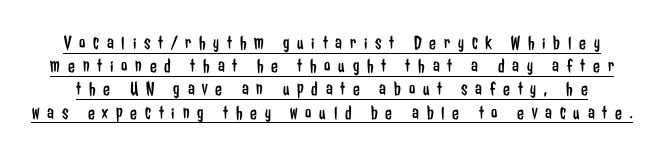
Q: Is the text bold? A: No.
Q: Is the text italic (slanted)? A: No, it is upright.
Q: Is the text underlined? A: Yes.
Q: Is the spacing between letters normal or unusually wide? A: Unusually wide.
